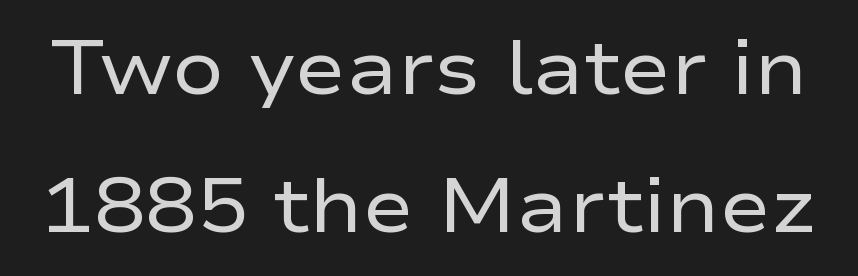
No extra tracking has been applied to these lines. Check under the words: just untouched page. The letters advance in unequal steps, a hallmark of proportional type. The typeface chosen for these lines omits serifs.
